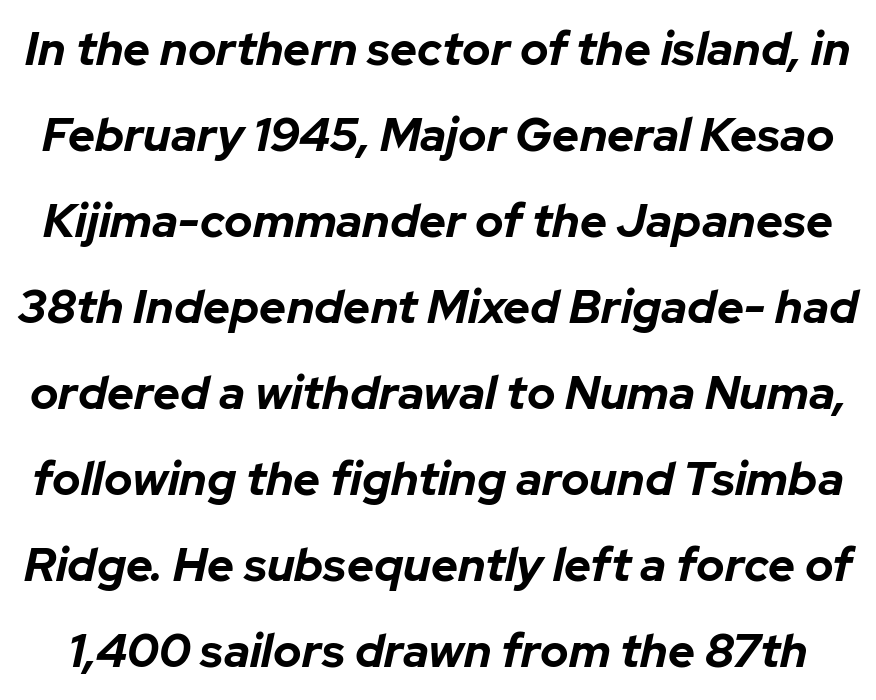
The image shows 47 px bold type, italic (leaning right); set line spacing 1.83x, normal letter spacing, not underlined; low stroke contrast and a medium x-height.
